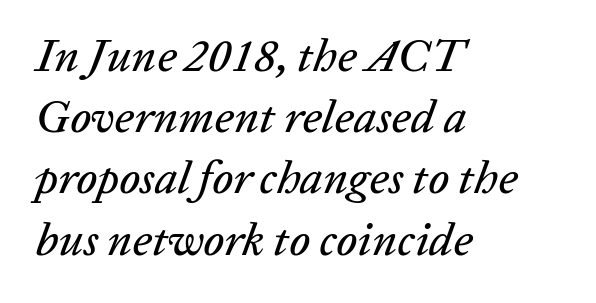
Q: Is the text italic (slanted)? A: Yes, it leans right by about 20 degrees.
Q: Is the text underlined? A: No.
Q: How is the paragraph aligned? A: Left-aligned.
Q: Is the spacing between letters normal or unusually wide? A: Normal.
Q: Is the spacing between lines tight, normal or loose? A: Normal.
Q: Width (condensed, normal, or wide)? A: Normal.
Q: Stroke contrast? A: Low.
Q: x-height? A: Medium.
Q: Monospaced? A: No.
